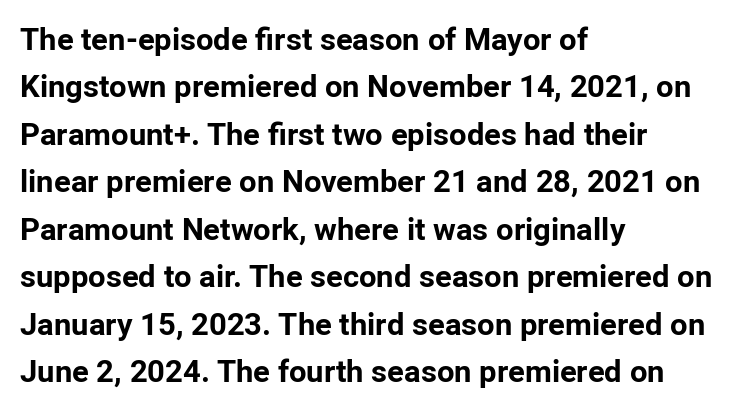
{"serif": "no", "italic": "no", "bold": "yes", "weight": "bold", "width": "normal", "stroke_contrast": "low", "x_height": "medium", "monospaced": "no", "underline": "no", "align": "left", "line_spacing": "normal", "line_spacing_ratio": 1.53, "letter_spacing": "normal", "letter_spacing_em": 0.0, "glyph_px": 31}
